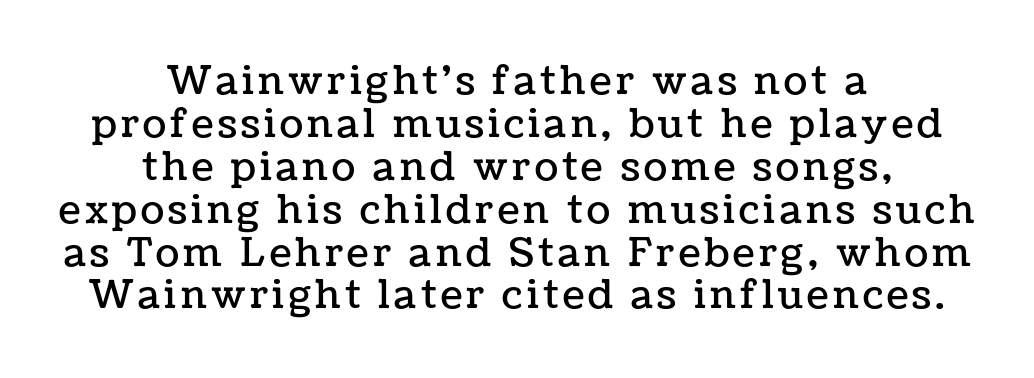
{"italic": "no", "width": "normal", "stroke_contrast": "low", "x_height": "medium", "monospaced": "no", "underline": "no", "align": "center", "line_spacing": "tight", "line_spacing_ratio": 1.1, "glyph_px": 39}
